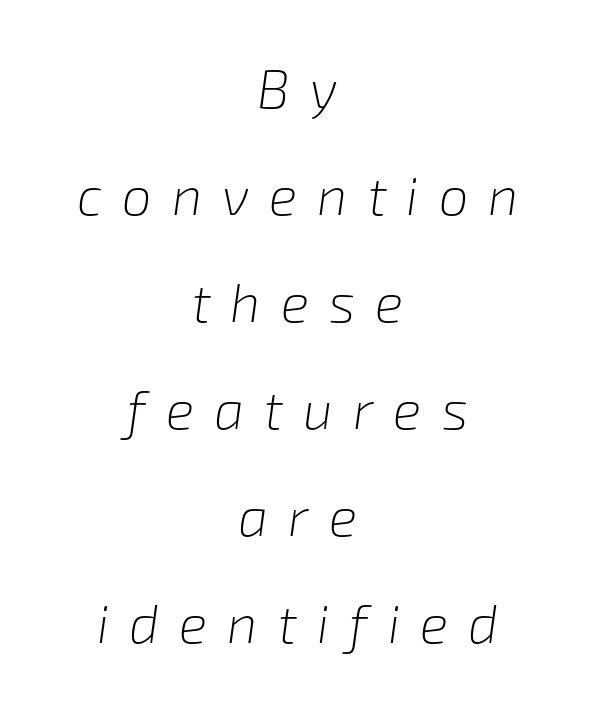
Each stroke keeps to a modest, everyday thickness or less. When letters slant like this, we call the style italic. In terms of leading, this rendering errs on the spacious side. Bare-footed words on every line. Look at the tracking — it's clearly loosened, letters drifting apart.
